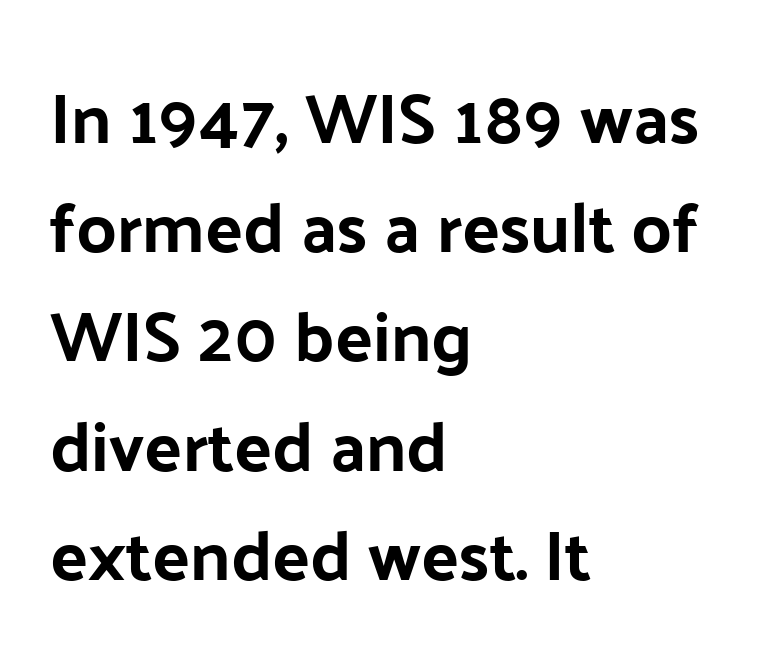
The image shows 70 px sans-serif type, upright; set left-aligned, normal line spacing (1.56x), normal letter spacing, not underlined; low stroke contrast and a medium x-height.
